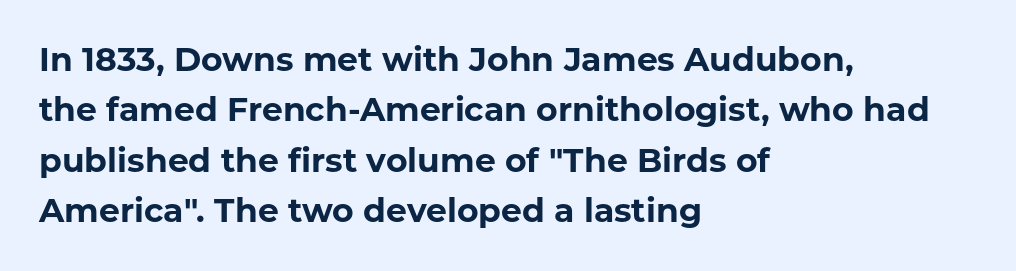
{"serif": "no", "italic": "no", "bold": "yes", "weight": "bold", "width": "normal", "stroke_contrast": "low", "x_height": "medium", "monospaced": "no", "underline": "no", "align": "left", "line_spacing": "normal", "line_spacing_ratio": 1.53, "letter_spacing": "normal", "letter_spacing_em": 0.0, "glyph_px": 33}
